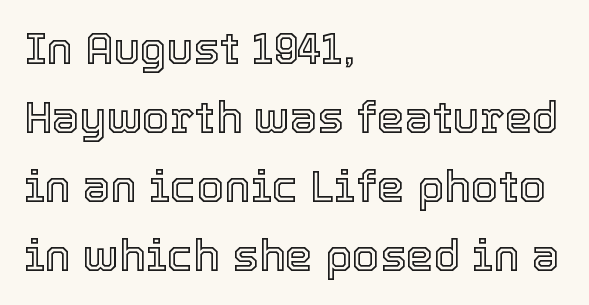
Characters follow at the spacing the type designer built in. Is this a fixed-width face? No — the glyphs have proportional, varying widths. Italic? Not at all — the glyphs are vertical. The gap between lines stays unmarked. This rendering uses left alignment, leaving the right contour irregular.
